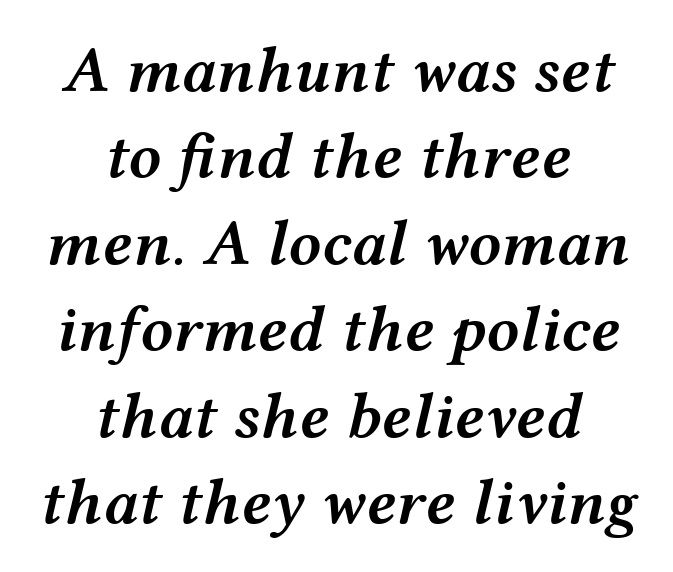
{"italic": "yes", "lean": "right", "slant_degrees": 12, "bold": "semi", "weight": "semibold", "width": "wide", "stroke_contrast": "medium", "x_height": "medium", "monospaced": "no", "underline": "no", "align": "center", "line_spacing": "normal", "line_spacing_ratio": 1.33, "letter_spacing": "normal", "letter_spacing_em": 0.0, "glyph_px": 65}
